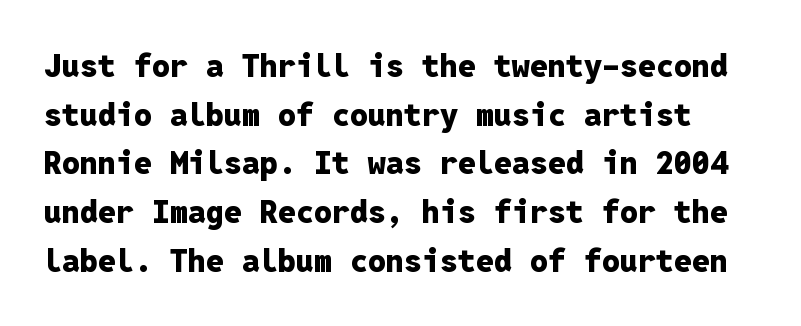
{"serif": "no", "italic": "no", "bold": "yes", "weight": "heavy", "width": "normal", "stroke_contrast": "low", "x_height": "medium", "monospaced": "yes", "underline": "no", "line_spacing": "normal", "line_spacing_ratio": 1.52, "letter_spacing": "normal", "letter_spacing_em": 0.0, "glyph_px": 32}
